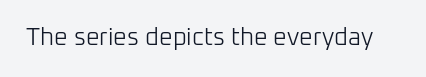
{"italic": "no", "bold": "no", "underline": "no", "letter_spacing": "normal", "letter_spacing_em": 0.0, "glyph_px": 24}
